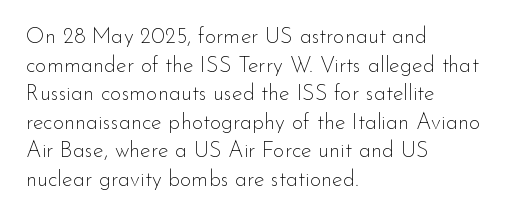
{"italic": "no", "bold": "no", "underline": "no", "align": "left", "line_spacing": "normal", "line_spacing_ratio": 1.3, "letter_spacing": "normal", "letter_spacing_em": 0.0, "glyph_px": 22}
